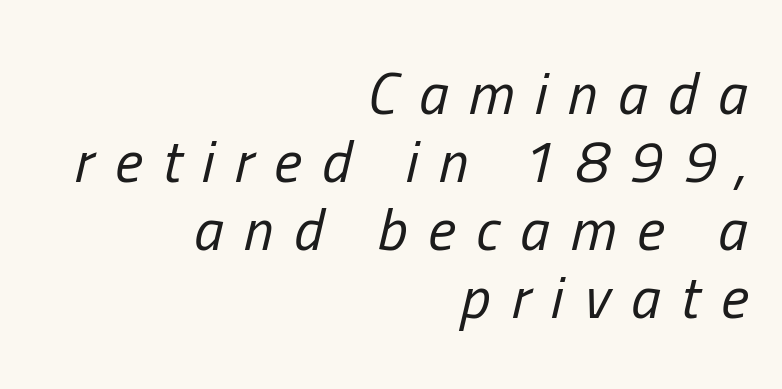
Q: Is the text bold? A: No.
Q: Is the text italic (slanted)? A: Yes, it leans right by about 13 degrees.
Q: Is the text underlined? A: No.
Q: How is the paragraph aligned? A: Right-aligned.
Q: Is the spacing between letters normal or unusually wide? A: Unusually wide.
Q: Is the spacing between lines tight, normal or loose? A: Tight.
Q: Width (condensed, normal, or wide)? A: Condensed.
Q: Stroke contrast? A: Low.
Q: x-height? A: Medium.
Q: Monospaced? A: No.
